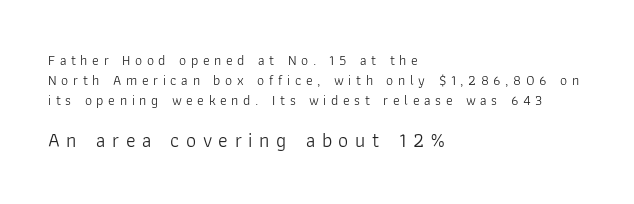
Q: Is the text bold? A: No.
Q: Is the text italic (slanted)? A: No, it is upright.
Q: Is the text underlined? A: No.
Q: How is the paragraph aligned? A: Left-aligned.
Q: Is the spacing between letters normal or unusually wide? A: Unusually wide.
Q: Is the spacing between lines tight, normal or loose? A: Normal.
Q: Which block of text is set in a larger size, the first (top) or the second (bottom)? A: The second (bottom) one.
